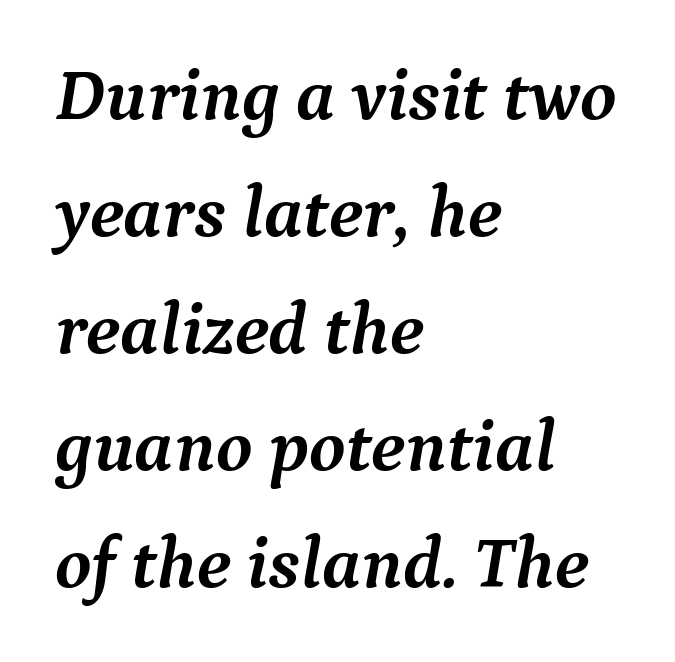
I'd call this a serif setting — the letters wear small feet. Notice how thick the strokes are: this is what a full bold looks like. Varying glyph widths throughout — classic text-font behaviour. The string is rendered with underlining switched off. The glyphs look as if they've been sheared to an angle.
